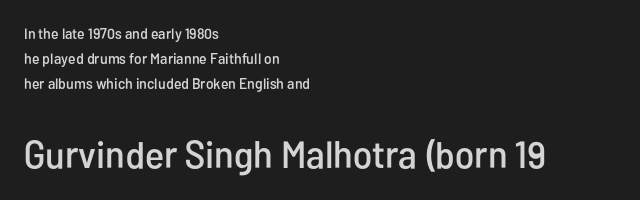
The image shows 38 px condensed sans-serif type, upright; set left-aligned, normal line spacing (1.67x), normal letter spacing, not underlined; the second (bottom) block is 2.53x larger; low stroke contrast and a medium x-height.
